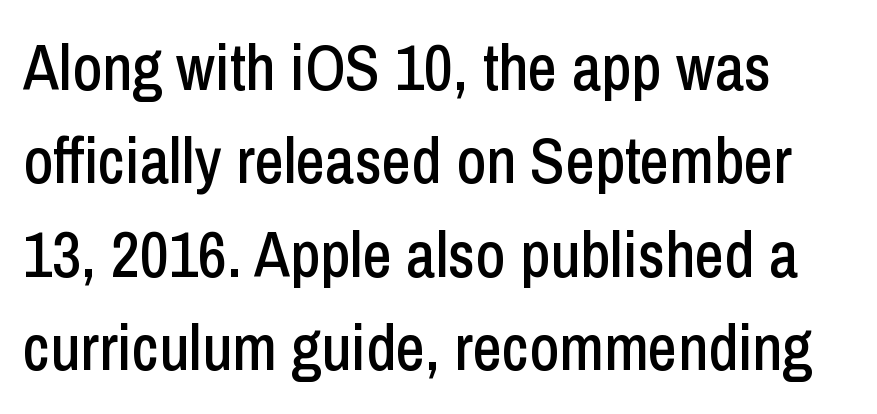
Q: Is the text italic (slanted)? A: No, it is upright.
Q: Is the typeface a serif or a sans-serif typeface? A: Sans-serif.
Q: Is the text underlined? A: No.
Q: Is the spacing between letters normal or unusually wide? A: Normal.
Q: Is the spacing between lines tight, normal or loose? A: Normal.
Q: Width (condensed, normal, or wide)? A: Condensed.
Q: Stroke contrast? A: Low.
Q: x-height? A: Medium.
Q: Monospaced? A: No.
